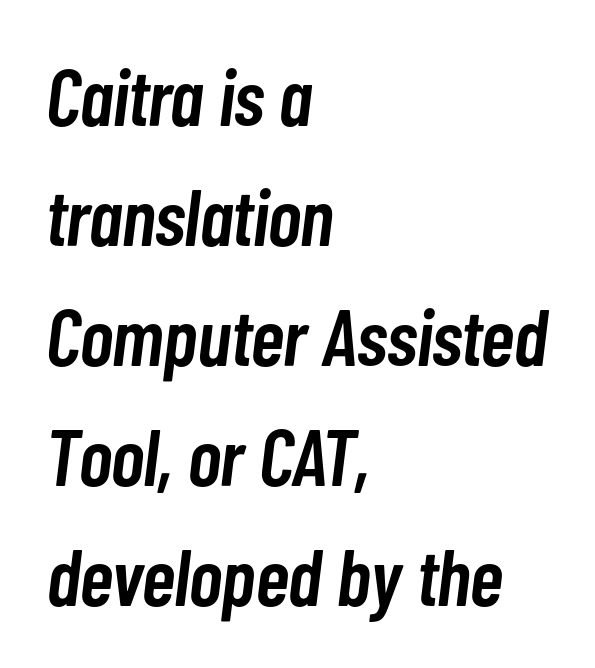
{"italic": "yes", "lean": "right", "slant_degrees": 7, "bold": "semi", "weight": "semibold", "width": "condensed", "stroke_contrast": "low", "x_height": "medium", "monospaced": "no", "underline": "no", "align": "left", "line_spacing": "normal", "line_spacing_ratio": 1.5, "letter_spacing": "normal", "letter_spacing_em": 0.0, "glyph_px": 80}
